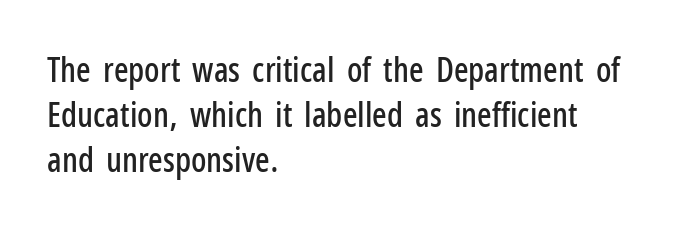
Q: Is the text italic (slanted)? A: No, it is upright.
Q: Is the typeface a serif or a sans-serif typeface? A: Sans-serif.
Q: Is the text underlined? A: No.
Q: How is the paragraph aligned? A: Left-aligned.
Q: Is the spacing between letters normal or unusually wide? A: Normal.
Q: Is the spacing between lines tight, normal or loose? A: Normal.
Q: Width (condensed, normal, or wide)? A: Condensed.
Q: Stroke contrast? A: Low.
Q: x-height? A: Medium.
Q: Monospaced? A: No.
